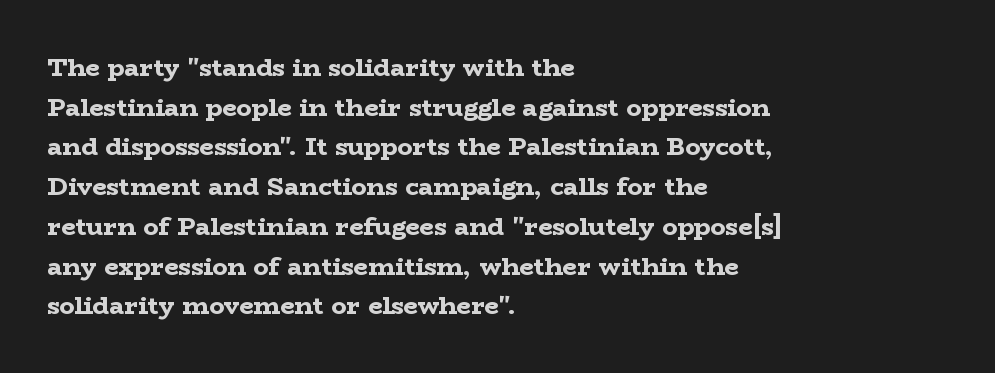
Q: Is the text bold? A: Yes.
Q: Is the text italic (slanted)? A: No, it is upright.
Q: Is the text underlined? A: No.
Q: How is the paragraph aligned? A: Left-aligned.
Q: Is the spacing between letters normal or unusually wide? A: Normal.
Q: Is the spacing between lines tight, normal or loose? A: Normal.
